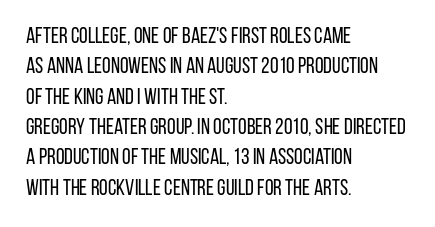
A quiet, ordinary-to-light weight characterises the typeface. The text block is weighted toward the left margin, trailing off unevenly rightward. This rendering leaves character spacing at its baseline value. Characters remain perfectly vertical along every line. The strip under each line holds only bare page.
